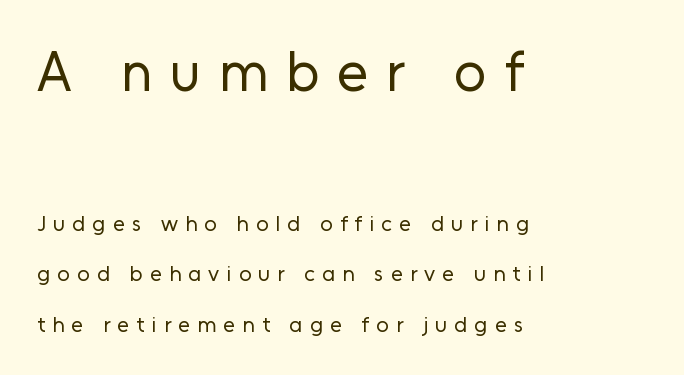
The image shows 56 px regular-weight sans-serif type, upright; set left-aligned, loose line spacing (2.29x), unusually wide letter spacing (+0.32 em), not underlined; the first (top) block is 2.55x larger; low stroke contrast and a medium x-height.
